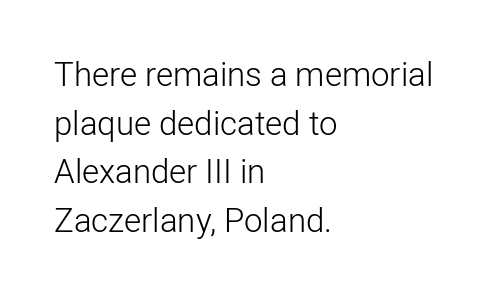
Does the type have serifs? No, each stem ends abruptly. The glyphs are unaccompanied by any horizontal stroke below them. The paragraph has a hard left edge and a soft right edge. Look at the tracking — it's just the regular setting, nothing added. Caption: face not bold, strokes unweighted. Regular leading.
